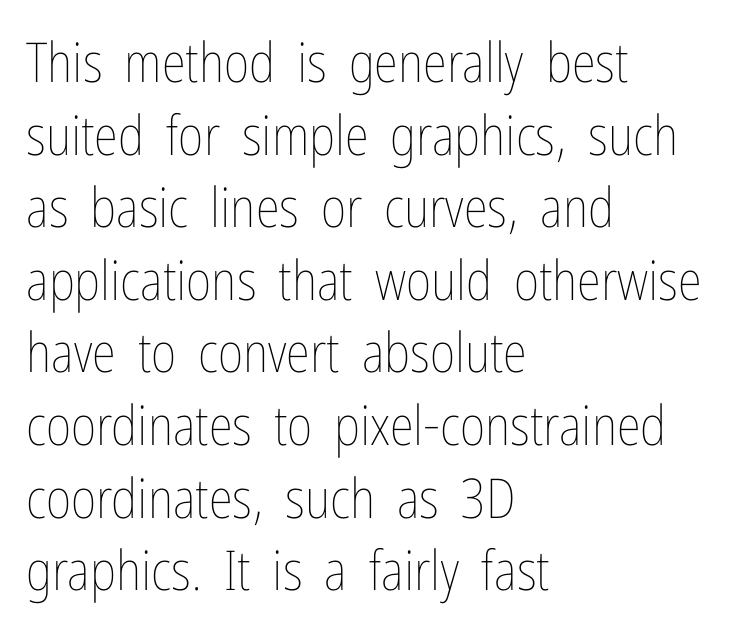
Q: Is the text bold? A: No.
Q: Is the text italic (slanted)? A: No, it is upright.
Q: Is the text underlined? A: No.
Q: How is the paragraph aligned? A: Left-aligned.
Q: Is the spacing between letters normal or unusually wide? A: Normal.
Q: Is the spacing between lines tight, normal or loose? A: Normal.
Q: Width (condensed, normal, or wide)? A: Condensed.
Q: Stroke contrast? A: Low.
Q: x-height? A: Medium.
Q: Monospaced? A: No.
